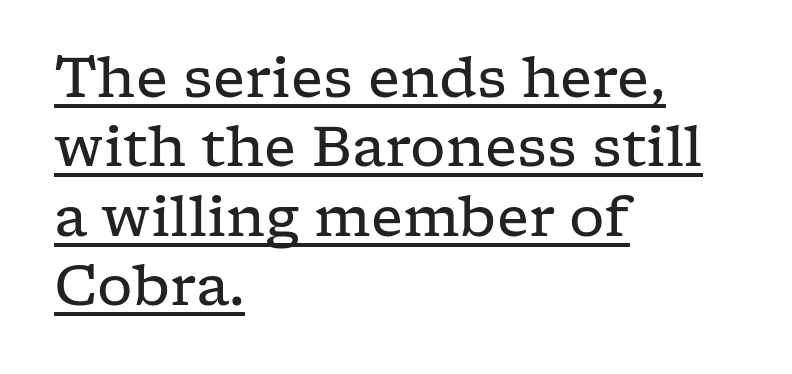
Q: Is the text bold? A: No.
Q: Is the text italic (slanted)? A: No, it is upright.
Q: Is the typeface a serif or a sans-serif typeface? A: Serif.
Q: Is the text underlined? A: Yes.
Q: How is the paragraph aligned? A: Left-aligned.
Q: Is the spacing between letters normal or unusually wide? A: Normal.
Q: Width (condensed, normal, or wide)? A: Wide.
Q: Stroke contrast? A: Low.
Q: x-height? A: Medium.
Q: Monospaced? A: No.
